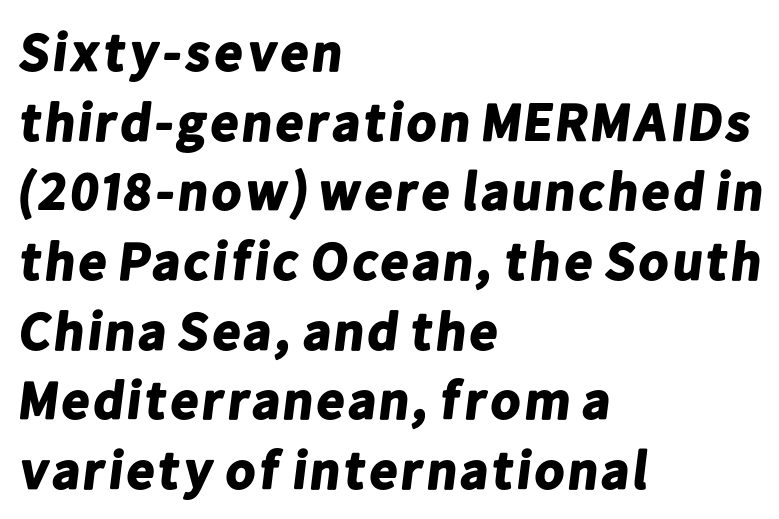
What stands out about the letter spacing? Nothing — it is the standard amount. Emphasis by weight is at full strength: bold. The face used here is proportionally spaced, like ordinary book or web type. Font category for this specimen: sans-serif.
